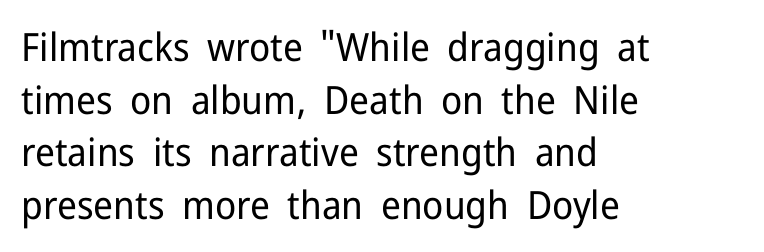
The image shows 39 px regular-weight sans-serif type, upright; set left-aligned, normal line spacing (1.35x), normal letter spacing, not underlined; low stroke contrast and a medium x-height.
